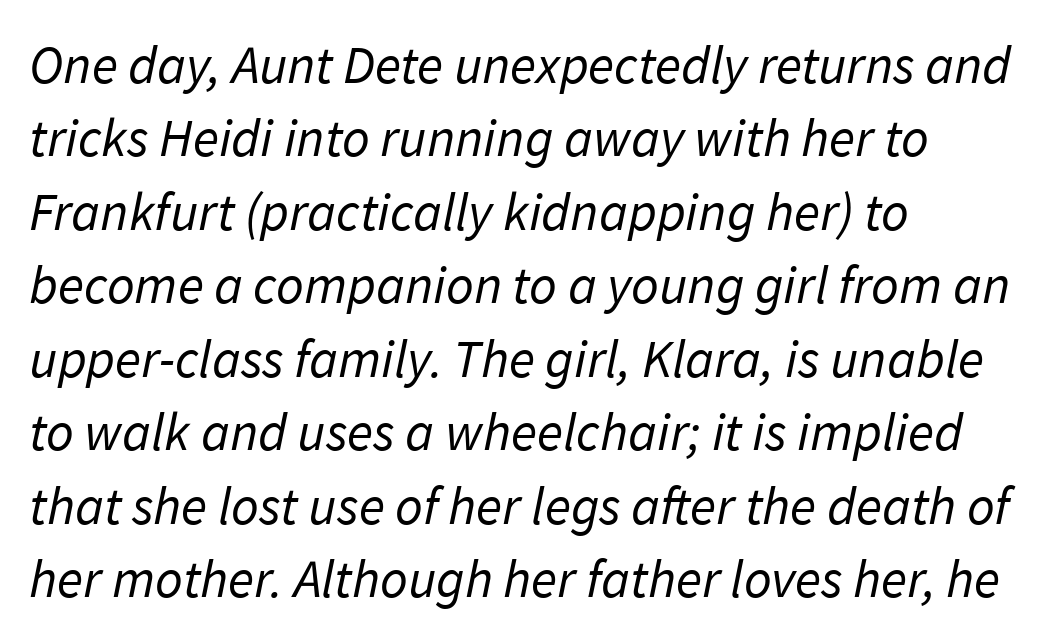
{"serif": "no", "bold": "no", "weight": "regular", "width": "normal", "stroke_contrast": "low", "x_height": "medium", "monospaced": "no", "underline": "no", "align": "left", "line_spacing": "normal", "line_spacing_ratio": 1.36, "letter_spacing": "normal", "letter_spacing_em": 0.0, "glyph_px": 54}
